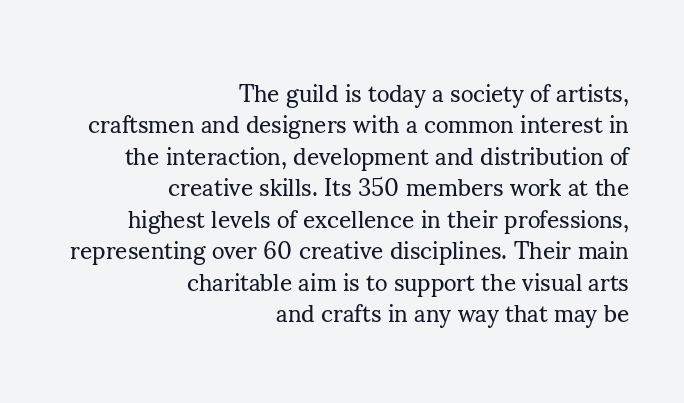
The foot of each line stays bare and open. Leading matches the norm, producing a regular column. Weight class: somewhere from thin through regular. Caption: standard tracking, unaltered.
